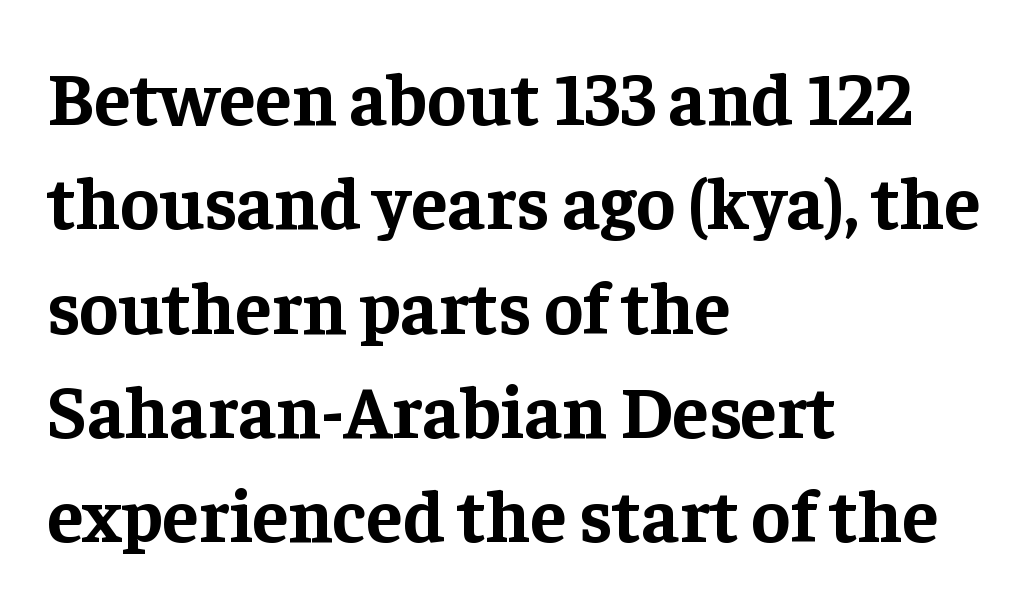
The rows are spaced the way most documents space them. The gaps between neighbouring characters are ordinary and unremarkable. Font category for this specimen: serif. Posture: upright roman. Strokes here are thick enough to call this a true bold. Horizontally, the lines are justified to the leading edge only.
